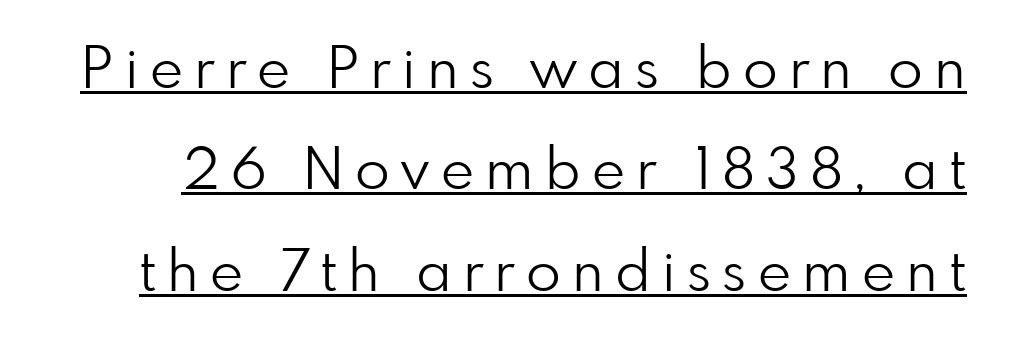
The image shows 57 px light sans-serif type, upright; set line spacing 1.78x, unusually wide letter spacing (+0.2 em), underlined; low stroke contrast and a small x-height.
